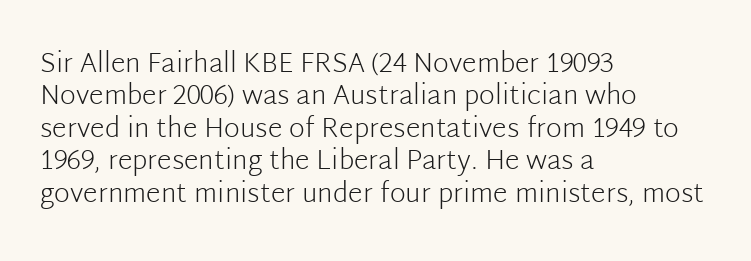
The font is comparable to plain body text, perhaps lighter. Line starts are locked; line ends wander. Nothing unusual about the tracking: characters are spaced as the font intends. The type sits square on the baseline with zero lean. Rule under the text: the space is simply empty.
